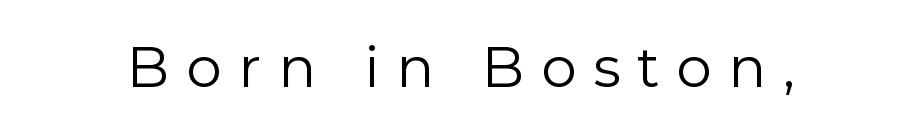
The image shows 56 px regular-weight sans-serif type, upright; set unusually wide letter spacing (+0.3 em), not underlined; low stroke contrast and a medium x-height.
